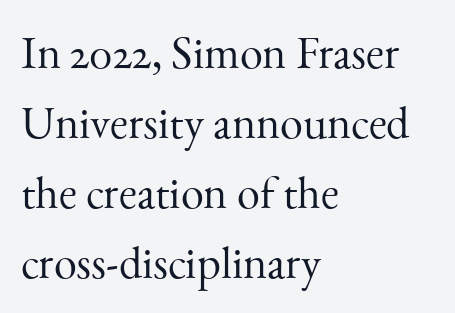
{"serif": "yes", "italic": "no", "bold": "no", "weight": "light", "width": "normal", "stroke_contrast": "medium", "x_height": "small", "monospaced": "no", "underline": "no", "align": "left", "line_spacing": "normal", "line_spacing_ratio": 1.52, "letter_spacing": "normal", "letter_spacing_em": 0.0, "glyph_px": 46}
